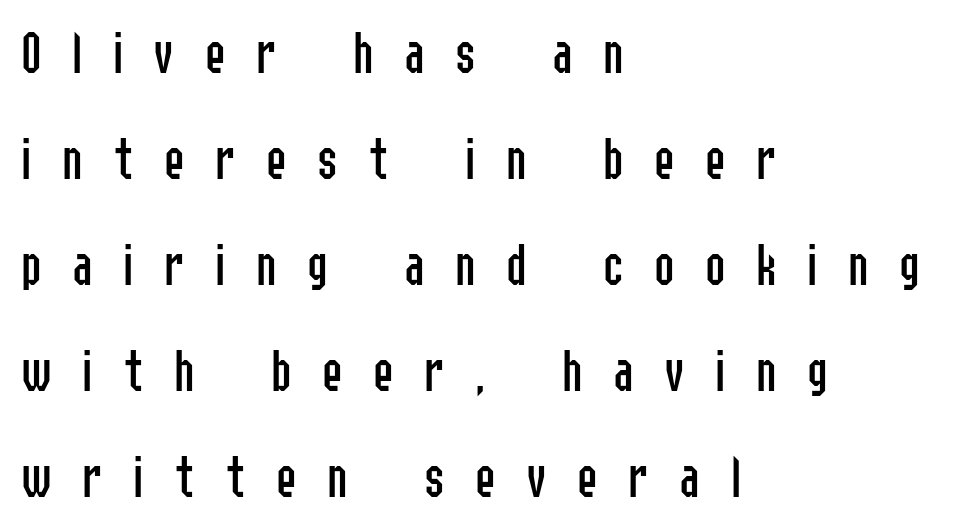
{"serif": "no", "italic": "no", "bold": "no", "weight": "regular", "width": "condensed", "stroke_contrast": "low", "x_height": "medium", "monospaced": "no", "underline": "no", "align": "left", "line_spacing_ratio": 1.71, "letter_spacing": "wide", "letter_spacing_em": 0.49, "glyph_px": 62}
